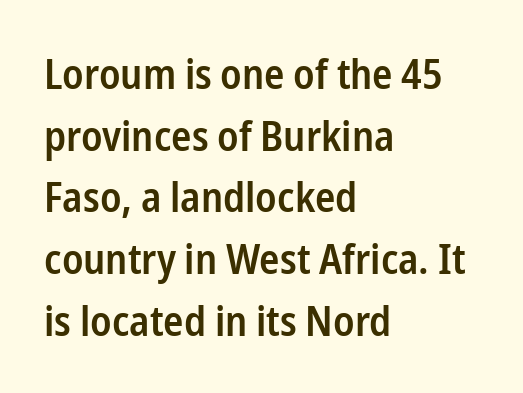
{"serif": "no", "italic": "no", "bold": "semi", "weight": "semibold", "width": "condensed", "stroke_contrast": "low", "x_height": "medium", "monospaced": "no", "underline": "no", "align": "left", "line_spacing": "normal", "line_spacing_ratio": 1.47, "letter_spacing": "normal", "letter_spacing_em": 0.0, "glyph_px": 42}
